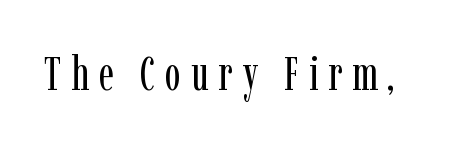
{"serif": "yes", "italic": "no", "bold": "no", "weight": "regular", "width": "condensed", "stroke_contrast": "low", "x_height": "medium", "monospaced": "no", "underline": "no", "letter_spacing": "wide", "letter_spacing_em": 0.2, "glyph_px": 48}
